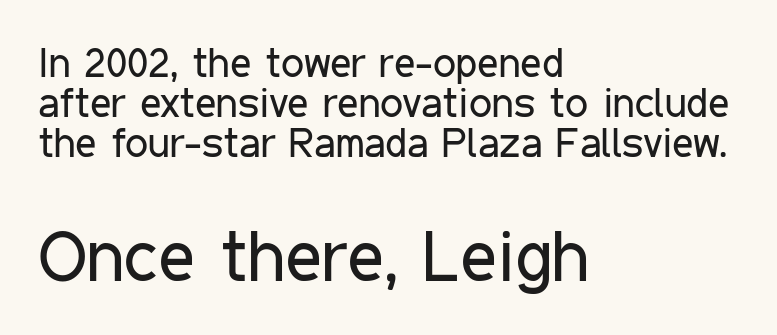
{"serif": "no", "italic": "no", "bold": "no", "weight": "regular", "width": "condensed", "stroke_contrast": "low", "x_height": "medium", "monospaced": "no", "underline": "no", "align": "left", "line_spacing": "tight", "line_spacing_ratio": 0.97, "letter_spacing": "normal", "letter_spacing_em": 0.0, "larger_block": "second", "size_ratio": 1.73, "glyph_px": 71}
